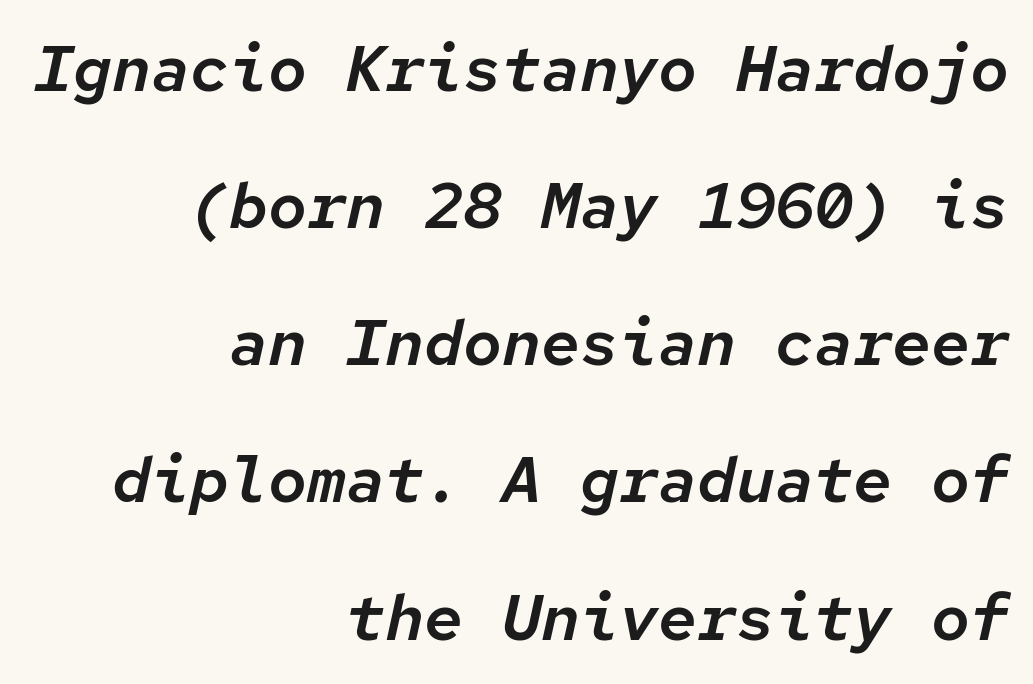
The image shows 65 px text type, italic (leaning right), monospaced; set right-aligned, loose line spacing (2.11x), normal letter spacing, not underlined; low stroke contrast and a medium x-height.
